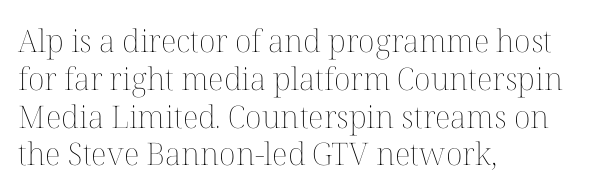
The image shows 31 px thin type, upright; set left-aligned, line spacing 1.22x, normal letter spacing, not underlined; medium stroke contrast and a medium x-height.
